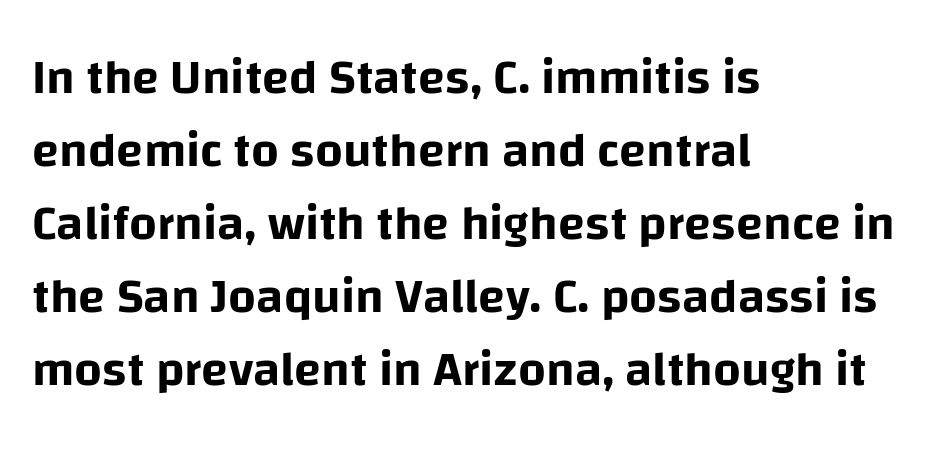
{"serif": "no", "italic": "no", "width": "normal", "stroke_contrast": "low", "x_height": "large", "monospaced": "no", "underline": "no", "align": "left", "line_spacing": "normal", "line_spacing_ratio": 1.49, "letter_spacing": "normal", "letter_spacing_em": 0.0, "glyph_px": 49}
